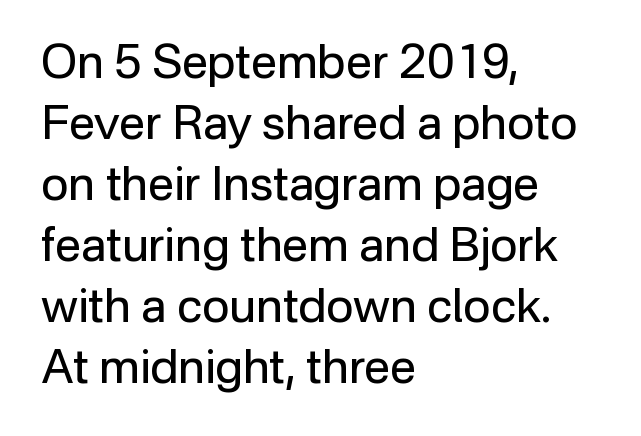
Every row of glyphs begins at an identical x-position on the left. The passage shown is typeset with a sans-serif family. Do the letters lean? They stand straight. Rows of type keep a routine distance in the vertical direction. Glance below the letters and you will spot only blank space. Compared with a typical body face, this is equally light or lighter still.
